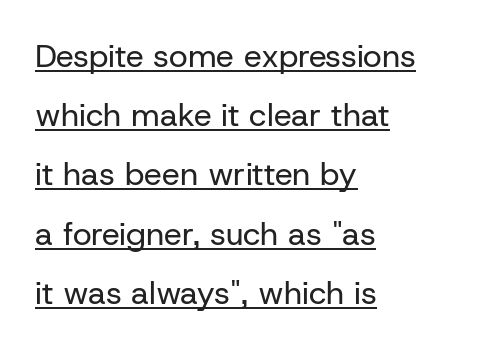
{"serif": "no", "italic": "no", "bold": "no", "weight": "regular", "width": "normal", "stroke_contrast": "low", "x_height": "medium", "monospaced": "no", "underline": "yes", "align": "left", "line_spacing_ratio": 1.85, "letter_spacing": "normal", "letter_spacing_em": 0.0, "glyph_px": 32}
